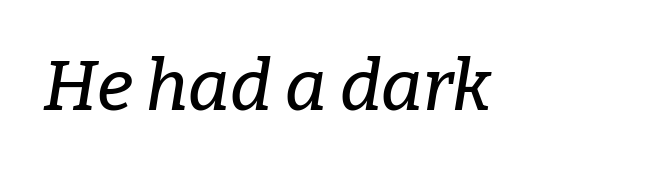
The image shows 71 px serif type, italic (leaning right); set normal letter spacing, not underlined; low stroke contrast and a medium x-height.
